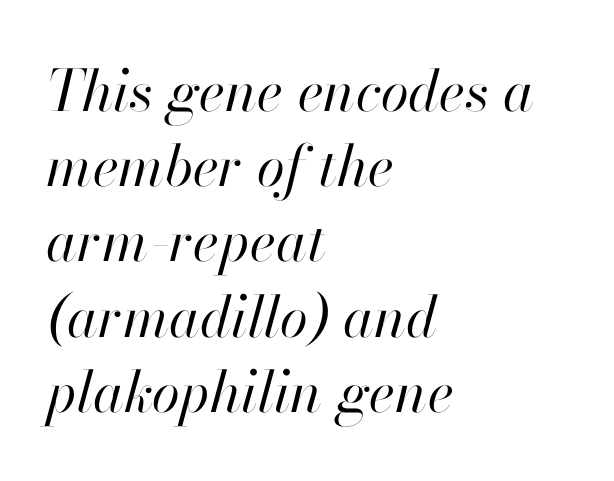
Q: Is the text bold? A: No.
Q: Is the text italic (slanted)? A: Yes, it leans right by about 13 degrees.
Q: Is the text underlined? A: No.
Q: How is the paragraph aligned? A: Left-aligned.
Q: Is the spacing between letters normal or unusually wide? A: Normal.
Q: Is the spacing between lines tight, normal or loose? A: Normal.
Q: Width (condensed, normal, or wide)? A: Normal.
Q: Stroke contrast? A: High.
Q: x-height? A: Small.
Q: Monospaced? A: No.
